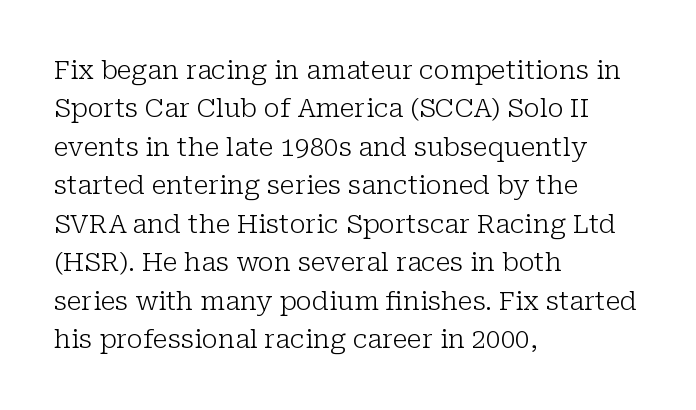
Leftover space on each line is placed entirely after the last word. The font sits on the lighter half of the weight spectrum, regular included. Here the glyphs are tracked normally, forming tight word shapes. Evenly set lines give the paragraph a standard silhouette. The area under the type is left untouched. The letters stand upright; this is a roman face.
